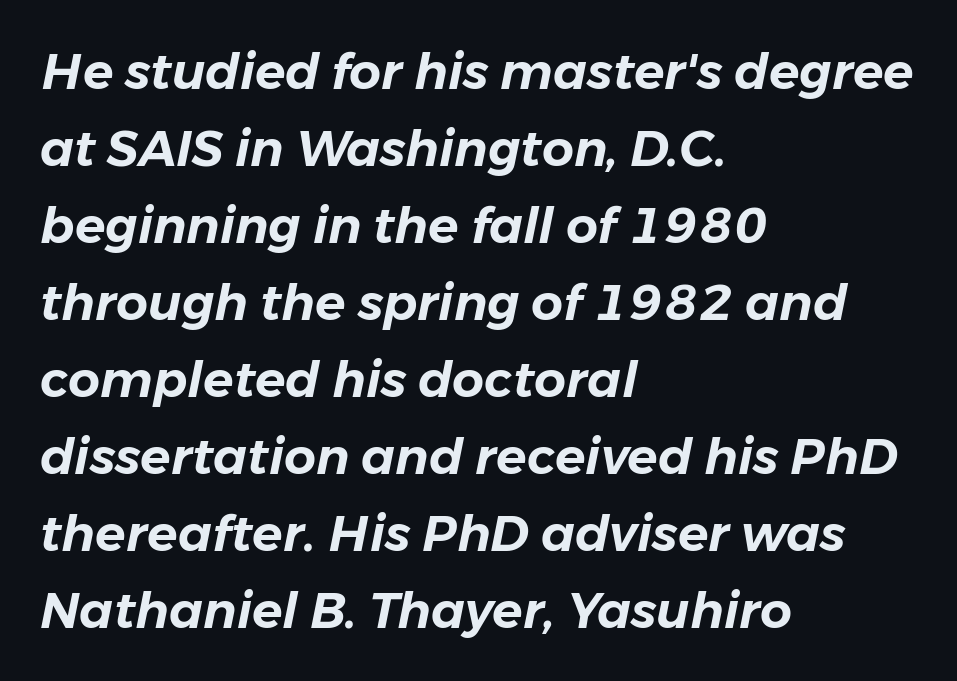
{"italic": "yes", "lean": "right", "slant_degrees": 11, "width": "normal", "stroke_contrast": "low", "x_height": "medium", "monospaced": "no", "underline": "no", "align": "left", "line_spacing": "normal", "line_spacing_ratio": 1.54, "letter_spacing": "normal", "letter_spacing_em": 0.0, "glyph_px": 50}
